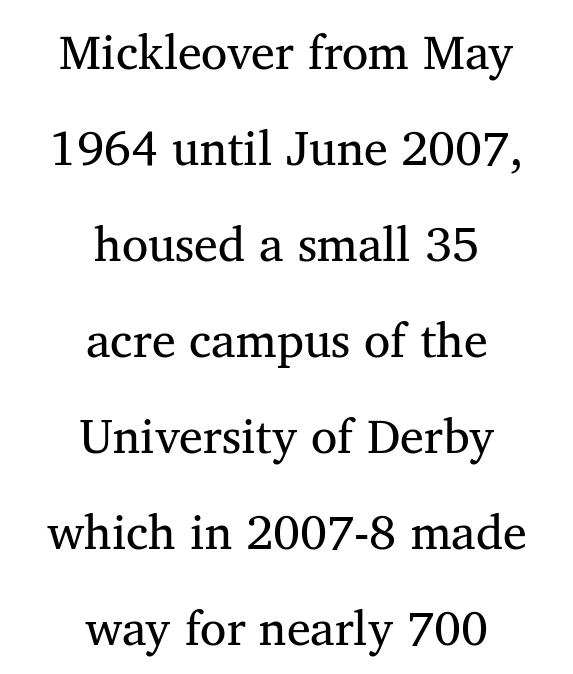
The paragraph shown floats in the horizontal middle. Ordinary non-slanted type is in use. Think of a printed novel: that variable character pitch is what you see here. The leading is generous, giving the passage an open texture. In terms of letterspacing, this is plain default setting. The font family rendered here belongs to the serif group.
